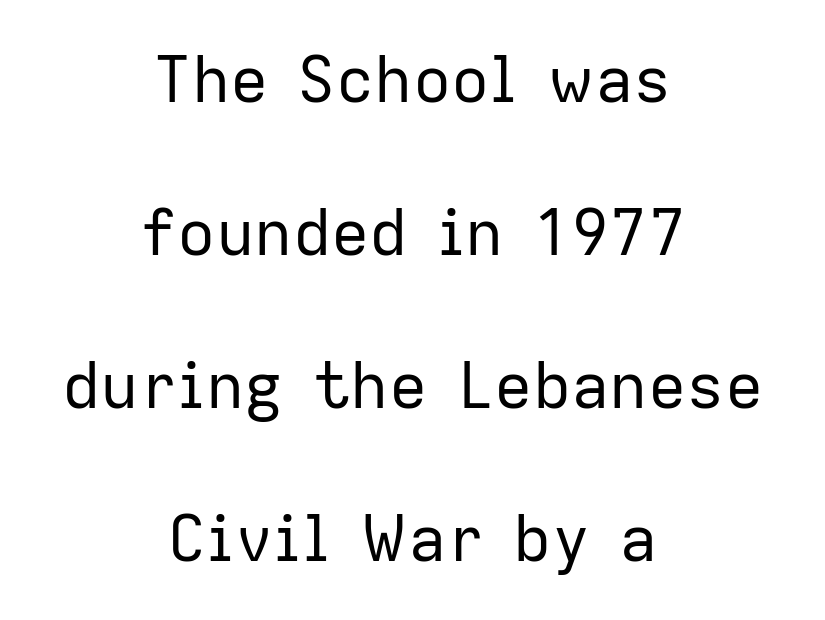
What kind of face is this? One without serifs — a sans. The letters sit at their default tracking, neither squeezed nor spread. Character widths vary here, with narrow letters taking less room than wide ones. Posture: vertical.
